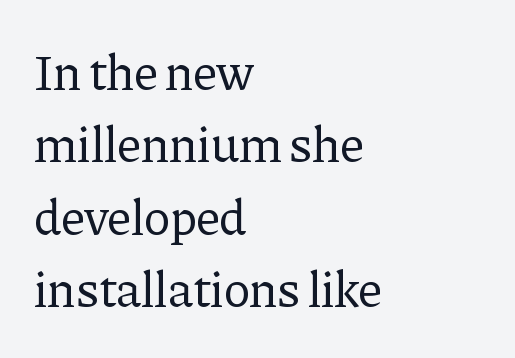
{"serif": "yes", "italic": "no", "bold": "no", "weight": "regular", "width": "normal", "stroke_contrast": "low", "x_height": "medium", "monospaced": "no", "underline": "no", "align": "left", "line_spacing": "normal", "line_spacing_ratio": 1.45, "letter_spacing": "normal", "letter_spacing_em": 0.0, "glyph_px": 50}
